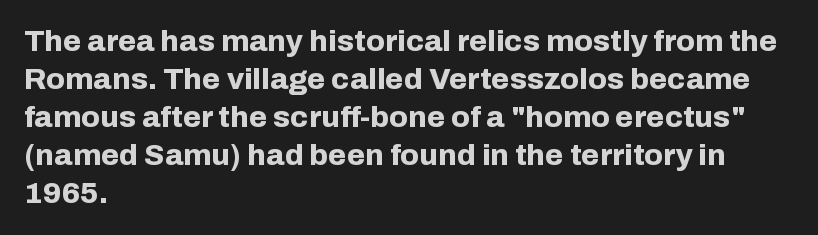
Does the leading feel generous? No, just average. Horizontal alignment here is leftward, the default for most running prose. The passage shown is emphatically bold. Default kerning and tracking; the words read as compact shapes. Style check: upright.
